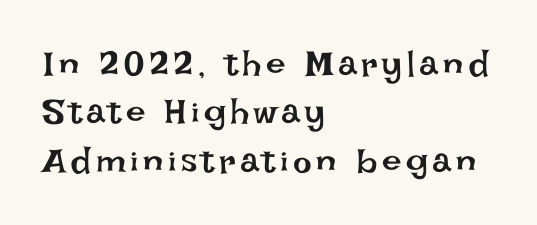
Q: Is the text bold? A: No.
Q: Is the text italic (slanted)? A: No, it is upright.
Q: Is the text underlined? A: No.
Q: How is the paragraph aligned? A: Left-aligned.
Q: Is the spacing between lines tight, normal or loose? A: Normal.
Q: Width (condensed, normal, or wide)? A: Normal.
Q: Stroke contrast? A: Low.
Q: x-height? A: Large.
Q: Monospaced? A: No.
